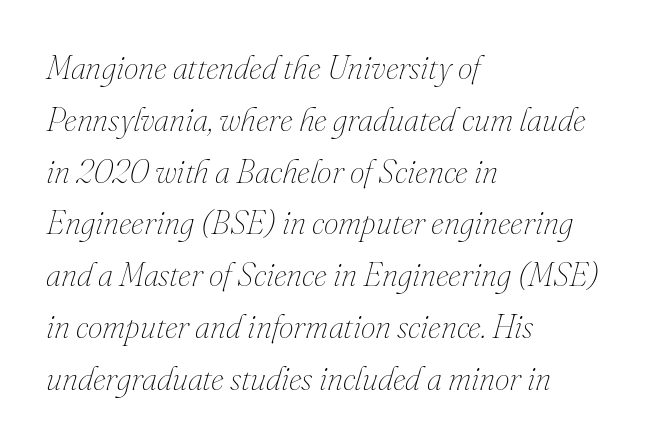
The image shows 33 px thin type, italic (leaning right); set left-aligned, normal line spacing (1.57x), normal letter spacing, not underlined; medium stroke contrast and a small x-height.
